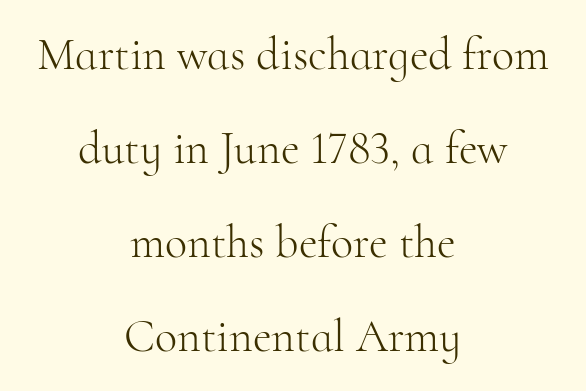
The glyphs are unaccompanied by any horizontal stroke below them. Line starts and ends both wander, symmetrically. Examine the stroke ends and you'll spot serifs. The tracking reads as untouched default to a designer's eye. Compared with a typical body face, this is equally light or lighter still.
